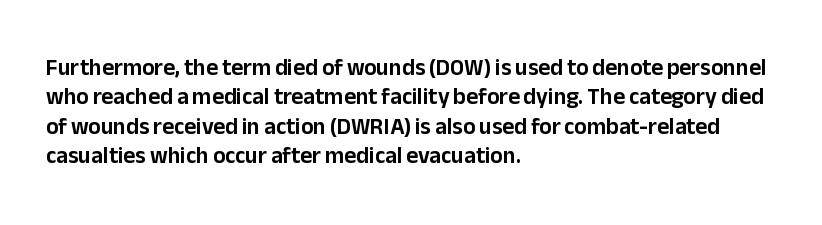
{"italic": "no", "underline": "no", "align": "left", "line_spacing": "normal", "line_spacing_ratio": 1.28, "letter_spacing": "normal", "letter_spacing_em": 0.0, "glyph_px": 23}
